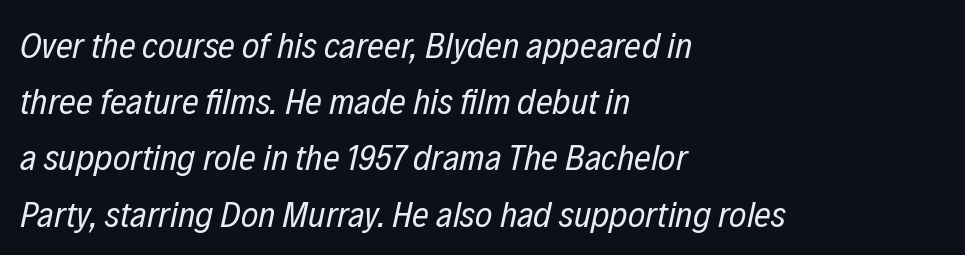
The image shows 37 px regular-weight, condensed type, italic (leaning right); set left-aligned, normal line spacing (1.52x), normal letter spacing, not underlined; low stroke contrast and a medium x-height.
